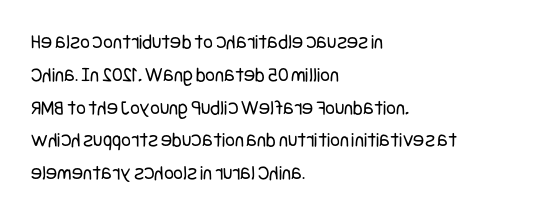
Upright lettering throughout. The rows are spaced the way most documents space them. These lines stack with their left ends in a neat column. The space beneath each line is pristine and unruled. This sample uses plain, unmodified letter spacing. Stem width sits at or under what a default text font uses.
